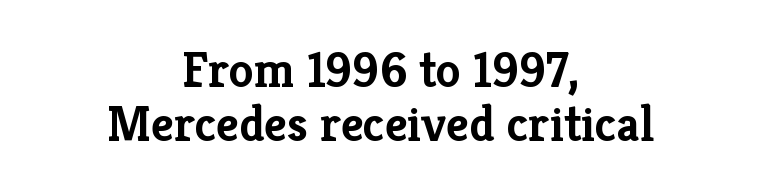
Only glyphs here, with clear space below each row. Note the varied advance widths — an 'i' is clearly narrower than an 'm'. Compared with typical paragraphs, the rows here are closer together. Students, note that the glyphs here touch the page at normal intervals.
